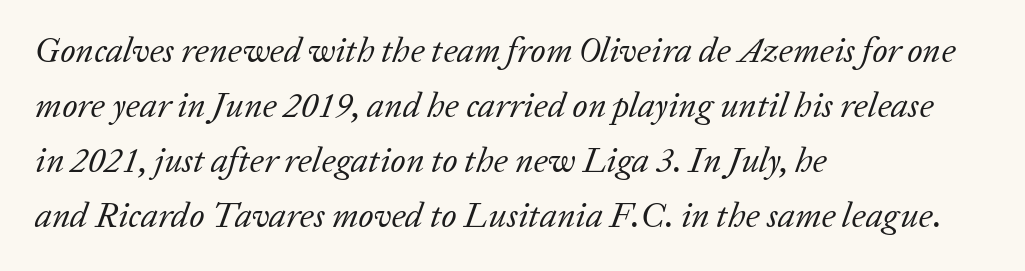
Which margin do the lines hug? The left one — the right edge is uneven. Observe the lean: these are italic letterforms. Proportional: the letters do not fall into vertical columns. Letterform terminals end in serifs throughout the passage.
